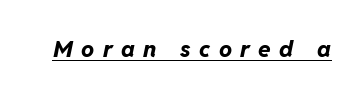
Honestly, the underline is the first thing you notice here. Tracking here is generous; glyphs stand well apart from one another. Students, this is bold: see how much ink each stroke carries. Quick note: italic.
